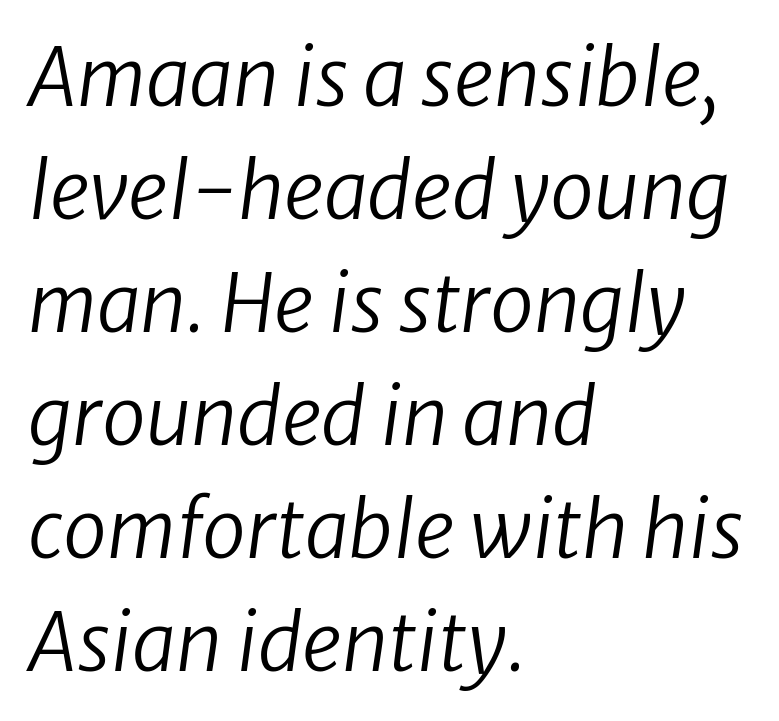
Q: Is the text bold? A: No.
Q: Is the text italic (slanted)? A: Yes, it leans right by about 8 degrees.
Q: Is the text underlined? A: No.
Q: How is the paragraph aligned? A: Left-aligned.
Q: Is the spacing between letters normal or unusually wide? A: Normal.
Q: Is the spacing between lines tight, normal or loose? A: Normal.
Q: Width (condensed, normal, or wide)? A: Normal.
Q: Stroke contrast? A: Low.
Q: x-height? A: Medium.
Q: Monospaced? A: No.
